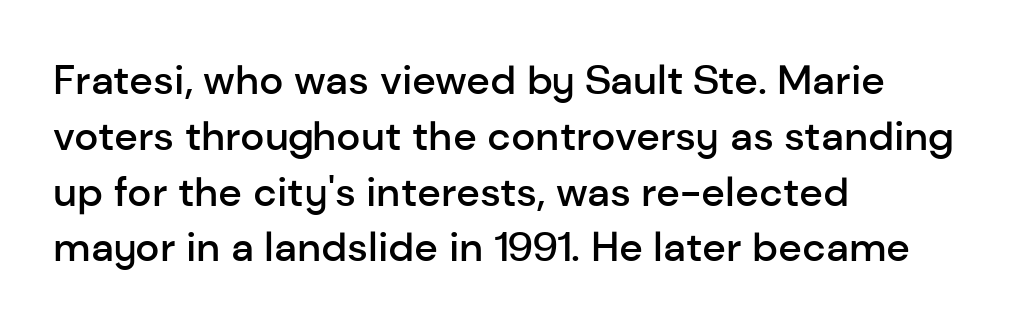
Q: Is the text bold? A: Semi-bold.
Q: Is the text italic (slanted)? A: No, it is upright.
Q: Is the typeface a serif or a sans-serif typeface? A: Sans-serif.
Q: Is the text underlined? A: No.
Q: How is the paragraph aligned? A: Left-aligned.
Q: Is the spacing between letters normal or unusually wide? A: Normal.
Q: Is the spacing between lines tight, normal or loose? A: Normal.
Q: Width (condensed, normal, or wide)? A: Normal.
Q: Stroke contrast? A: Low.
Q: x-height? A: Medium.
Q: Monospaced? A: No.
